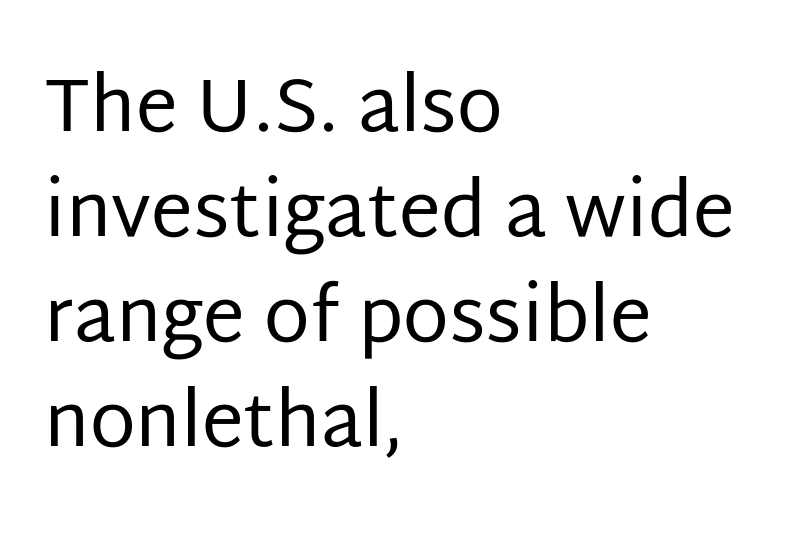
The font's upright variant was chosen for this text. Each letter keeps its own natural width here, so spacing adapts to shape. Is the letter spacing exaggerated? No — it looks like the ordinary default. Leftover space on each line is placed entirely after the last word.
